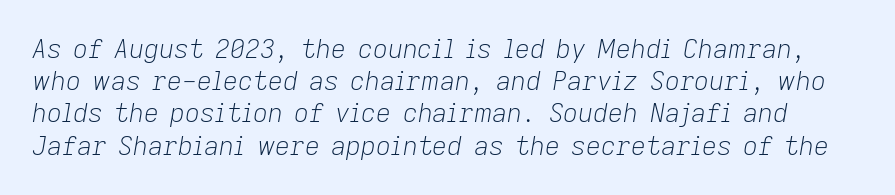
Check under the words: just untouched page. This is not heavy type; no bold has been used. Observe the ordinary spacing: letters are neighbours, not strangers. The typography opts for an oblique posture over an upright one.
